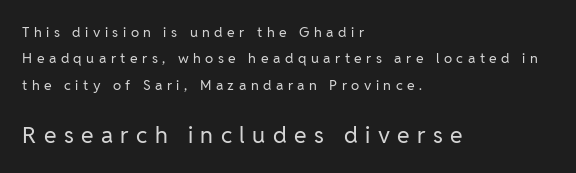
The image shows 23 px text type, upright; set left-aligned, line spacing 1.88x, unusually wide letter spacing (+0.32 em), not underlined; the second (bottom) block is 1.64x larger.
